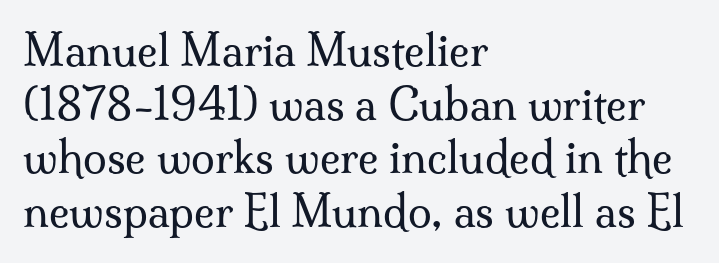
The image shows 43 px regular-weight serif type, upright; set left-aligned, normal line spacing (1.25x), normal letter spacing, not underlined; medium stroke contrast and a small x-height.
